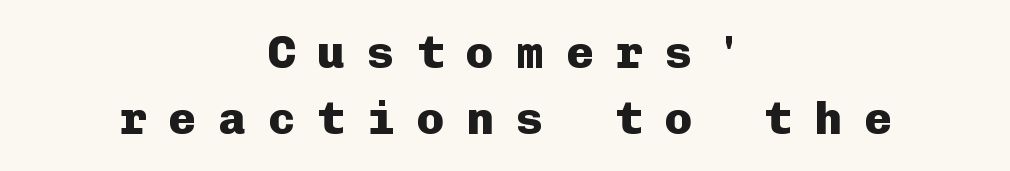
The image shows 46 px heavy sans-serif type, upright, monospaced; set centered, normal line spacing (1.44x), unusually wide letter spacing (+0.48 em), not underlined; low stroke contrast and a medium x-height.
